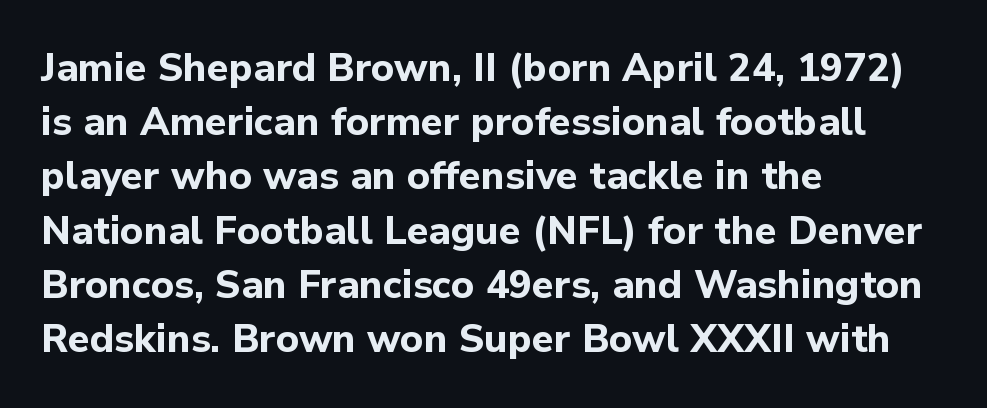
{"serif": "no", "italic": "no", "bold": "yes", "weight": "bold", "width": "normal", "stroke_contrast": "low", "x_height": "medium", "monospaced": "no", "underline": "no", "align": "left", "line_spacing": "normal", "line_spacing_ratio": 1.39, "letter_spacing": "normal", "letter_spacing_em": 0.0, "glyph_px": 39}
